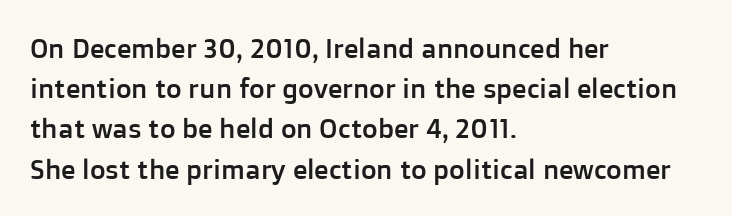
Q: Is the text italic (slanted)? A: No, it is upright.
Q: Is the text underlined? A: No.
Q: How is the paragraph aligned? A: Left-aligned.
Q: Is the spacing between letters normal or unusually wide? A: Normal.
Q: Is the spacing between lines tight, normal or loose? A: Normal.
